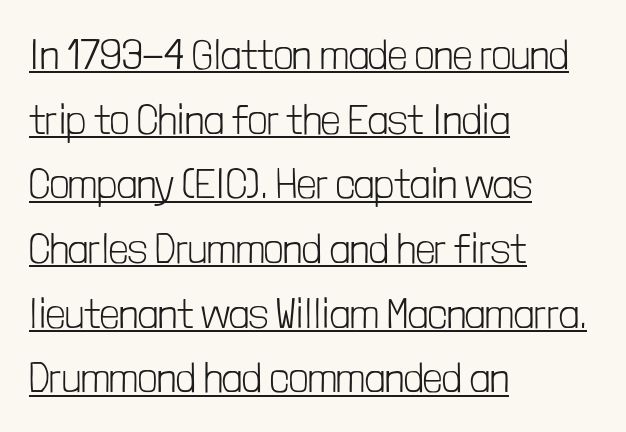
The image shows 42 px light, condensed sans-serif type, upright; set left-aligned, normal line spacing (1.54x), normal letter spacing, underlined; low stroke contrast and a medium x-height.
